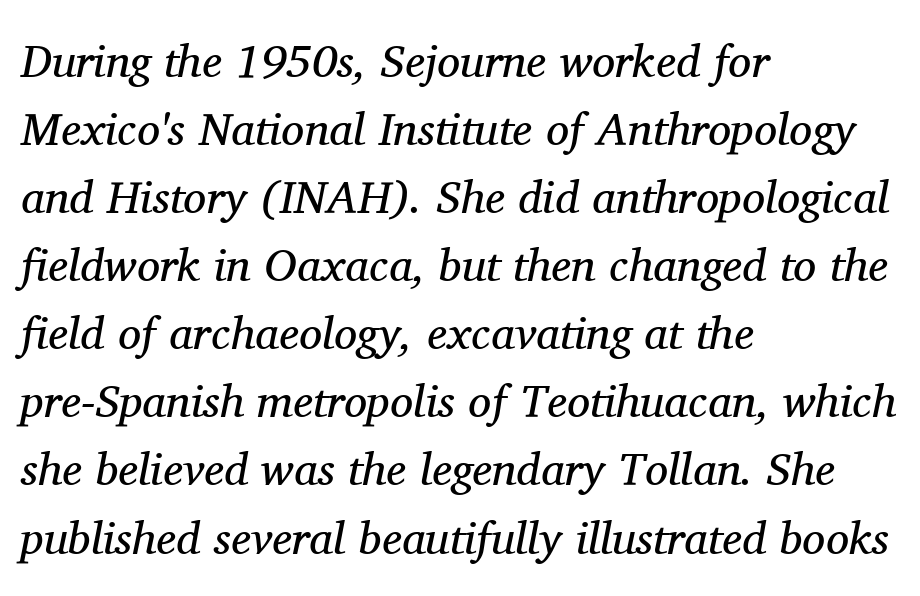
Q: Is the text bold? A: No.
Q: Is the text italic (slanted)? A: Yes, it leans right by about 11 degrees.
Q: Is the typeface a serif or a sans-serif typeface? A: Serif.
Q: Is the text underlined? A: No.
Q: How is the paragraph aligned? A: Left-aligned.
Q: Is the spacing between letters normal or unusually wide? A: Normal.
Q: Is the spacing between lines tight, normal or loose? A: Normal.
Q: Width (condensed, normal, or wide)? A: Normal.
Q: Stroke contrast? A: Medium.
Q: x-height? A: Medium.
Q: Monospaced? A: No.
